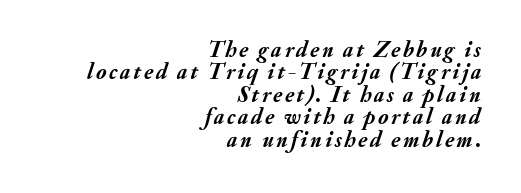
A full-strength bold gives these letters their thick strokes. Notice how the stems are inclined rather than vertical — that's the hallmark of italics. Reading down the block, your eye finds every line finishing at a fixed right position. The strip under each line holds only bare page.
